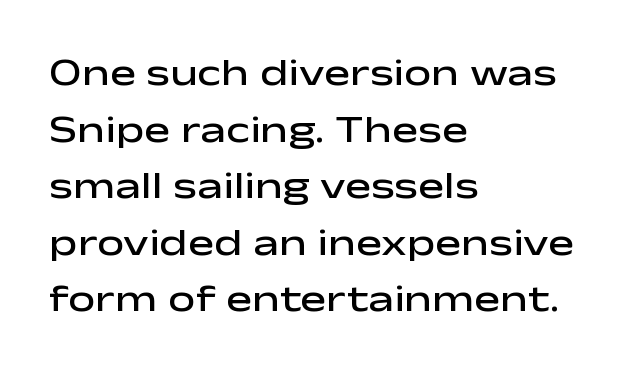
You could call the tracking neutral — neither tight nor loose. Stroke terminals: plain, sans-serif. Horizontal alignment here is leftward, the default for most running prose. Words float on clear page, feet unadorned. The face used here is proportionally spaced, like ordinary book or web type.
